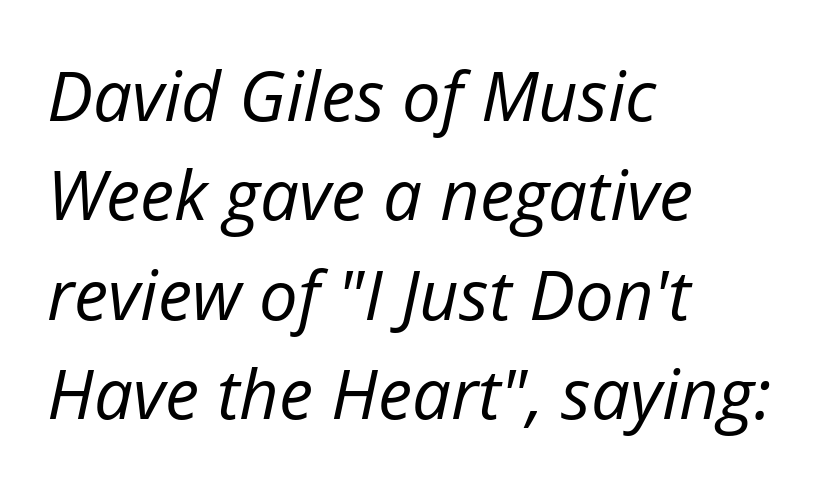
The image shows 69 px regular-weight type, italic (leaning right); set left-aligned, normal line spacing (1.44x), normal letter spacing, not underlined; low stroke contrast and a medium x-height.
